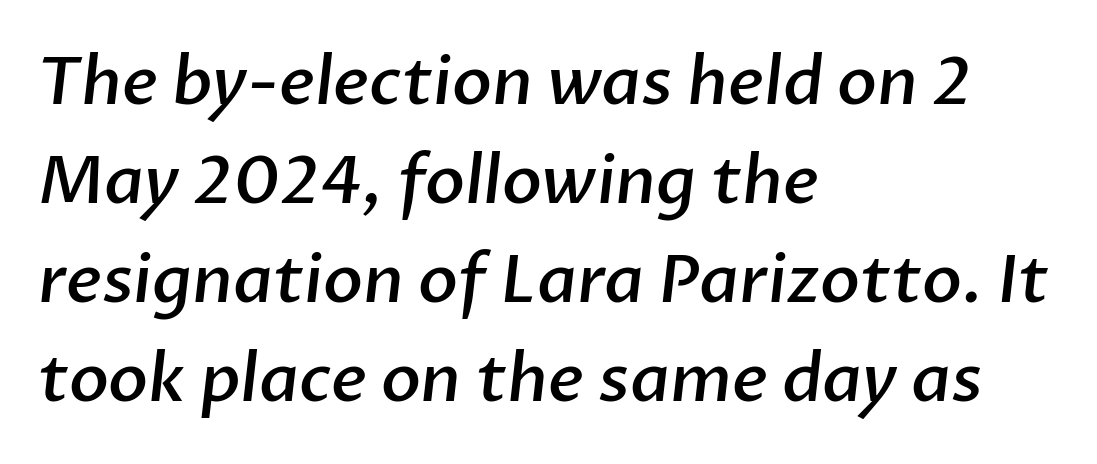
Think of a printed novel: that variable character pitch is what you see here. Short and long lines alike share a common starting point at left. Is the type bold? Partly — it's a semibold, heavier than regular but not fully bold. This sample uses plain, unmodified letter spacing.
